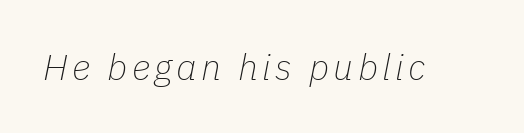
Q: Is the text bold? A: No.
Q: Is the text italic (slanted)? A: Yes, it leans right by about 11 degrees.
Q: Is the text underlined? A: No.
Q: Width (condensed, normal, or wide)? A: Normal.
Q: Stroke contrast? A: Low.
Q: x-height? A: Medium.
Q: Monospaced? A: No.
